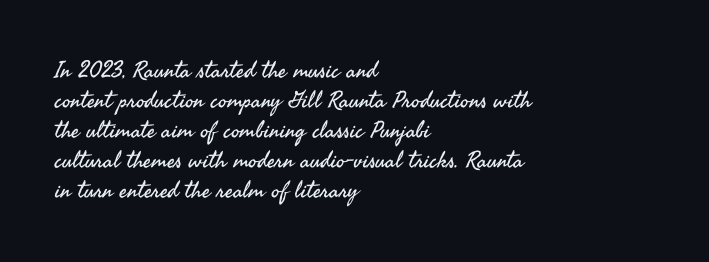
The image shows 23 px text type; set left-aligned, normal line spacing (1.3x), normal letter spacing, not underlined.
